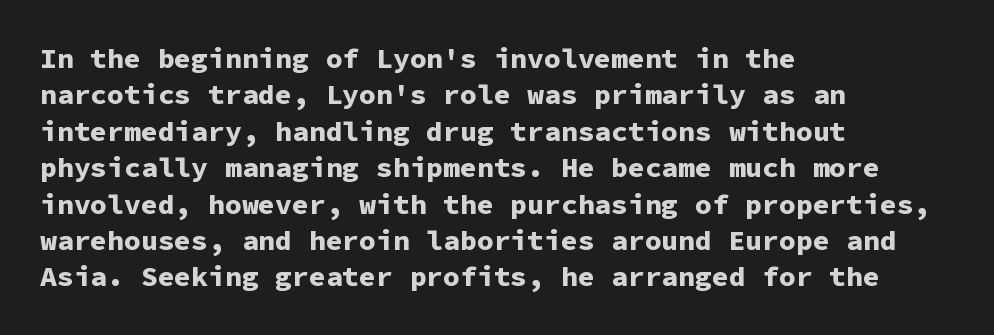
{"serif": "no", "italic": "no", "bold": "yes", "weight": "bold", "width": "normal", "stroke_contrast": "low", "x_height": "medium", "monospaced": "yes", "underline": "no", "align": "left", "line_spacing": "normal", "line_spacing_ratio": 1.3, "letter_spacing": "normal", "letter_spacing_em": 0.0, "glyph_px": 28}
